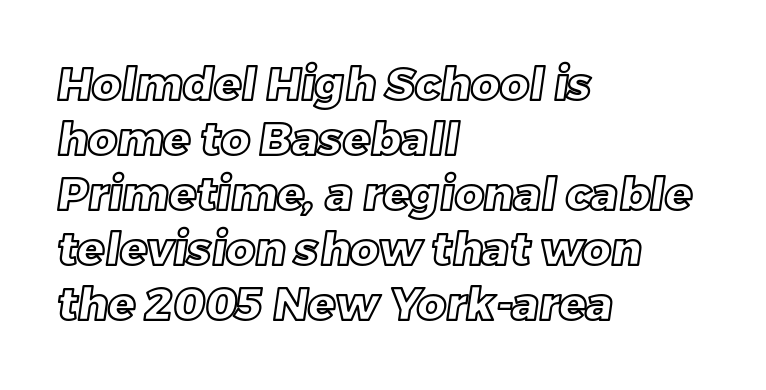
{"width": "normal", "x_height": "large", "monospaced": "no", "underline": "no", "align": "left", "line_spacing_ratio": 1.22, "letter_spacing": "normal", "letter_spacing_em": 0.0, "glyph_px": 45}
